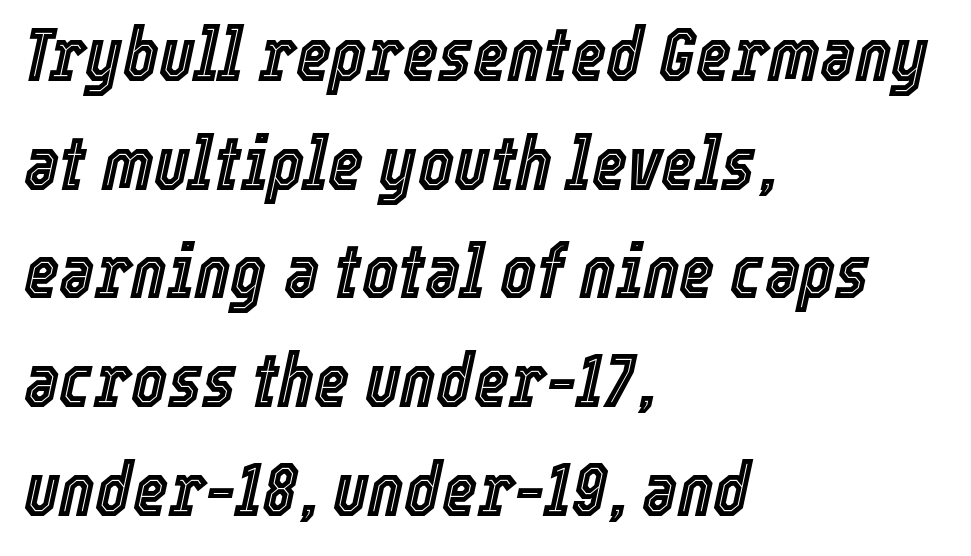
{"italic": "yes", "lean": "right", "slant_degrees": 12, "width": "condensed", "x_height": "medium", "monospaced": "no", "underline": "no", "align": "left", "line_spacing": "normal", "line_spacing_ratio": 1.43, "letter_spacing": "normal", "letter_spacing_em": 0.0, "glyph_px": 76}
